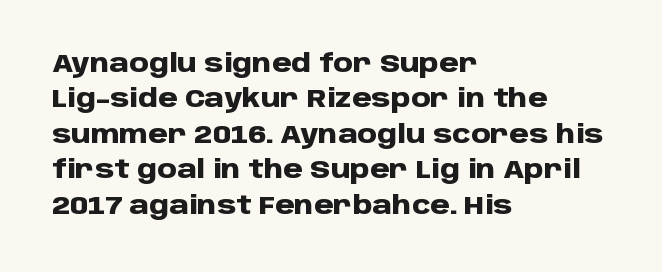
Q: Is the text bold? A: Yes.
Q: Is the text italic (slanted)? A: No, it is upright.
Q: Is the text underlined? A: No.
Q: How is the paragraph aligned? A: Left-aligned.
Q: Is the spacing between letters normal or unusually wide? A: Normal.
Q: Is the spacing between lines tight, normal or loose? A: Normal.
